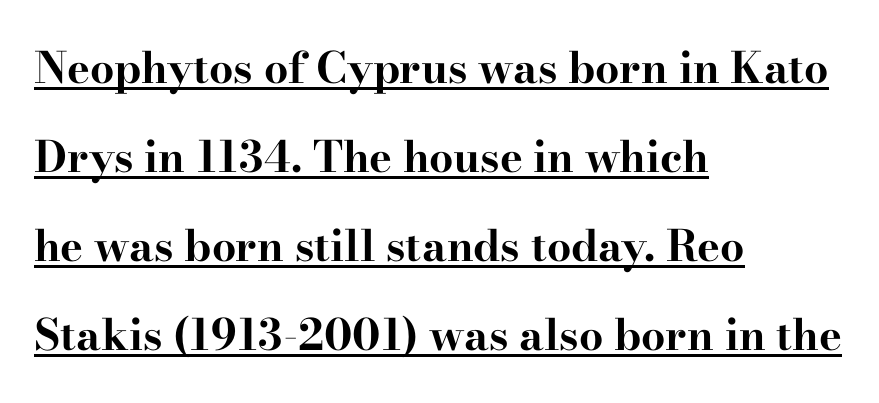
The image shows 43 px bold, wide serif type, upright; set left-aligned, loose line spacing (2.07x), normal letter spacing, underlined; high stroke contrast and a small x-height.
